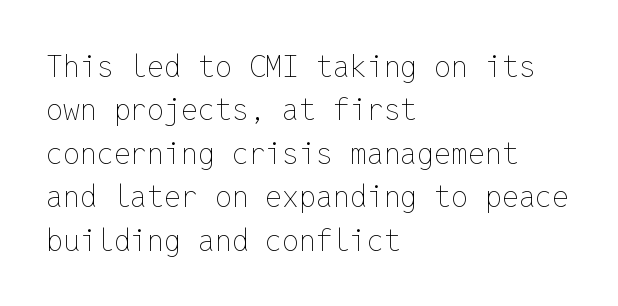
Q: Is the text bold? A: No.
Q: Is the text italic (slanted)? A: No, it is upright.
Q: Is the text underlined? A: No.
Q: How is the paragraph aligned? A: Left-aligned.
Q: Is the spacing between letters normal or unusually wide? A: Normal.
Q: Is the spacing between lines tight, normal or loose? A: Normal.
Q: Width (condensed, normal, or wide)? A: Normal.
Q: Stroke contrast? A: Low.
Q: x-height? A: Medium.
Q: Monospaced? A: Yes.
